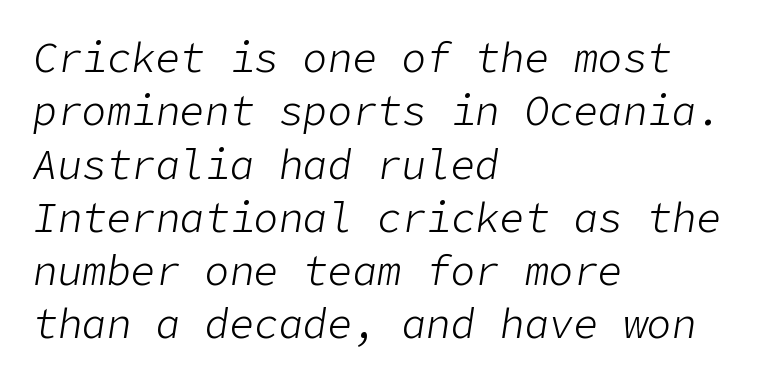
{"italic": "yes", "lean": "right", "slant_degrees": 9, "bold": "no", "weight": "light", "width": "normal", "stroke_contrast": "low", "x_height": "medium", "underline": "no", "align": "left", "line_spacing": "normal", "line_spacing_ratio": 1.3, "letter_spacing": "normal", "letter_spacing_em": 0.0, "glyph_px": 41}
